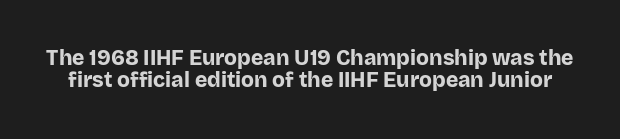
Clear beneath every line of the passage. Horizontal bands of white between lines are thin slivers. What stands out about the letter spacing? Nothing — it is the standard amount. Characters remain perfectly vertical along every line. Heft: maximum for text — a bold.
